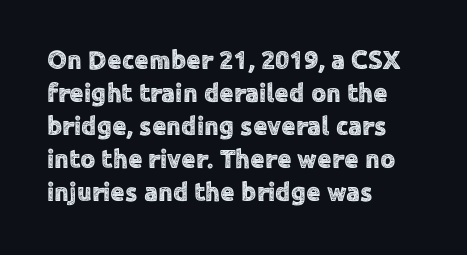
The foot of each line stays bare and open. Leading matches the norm, producing a regular column. The paragraph shown leans on its left margin. The gaps between neighbouring characters are ordinary and unremarkable. Italic? Not at all — the glyphs are vertical.
